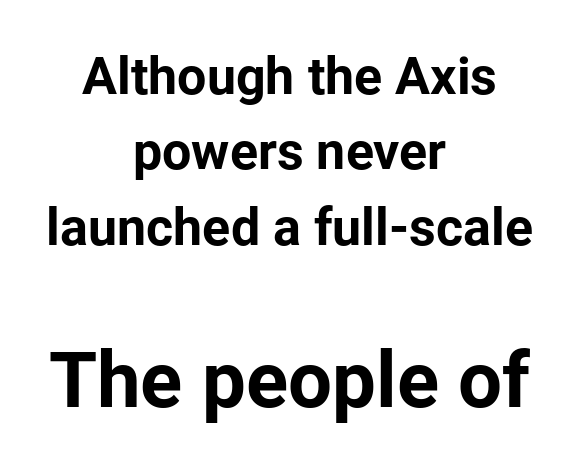
The image shows 78 px bold sans-serif type, upright; set centered, normal line spacing (1.45x), normal letter spacing, not underlined; the second (bottom) block is 1.5x larger; low stroke contrast and a medium x-height.
